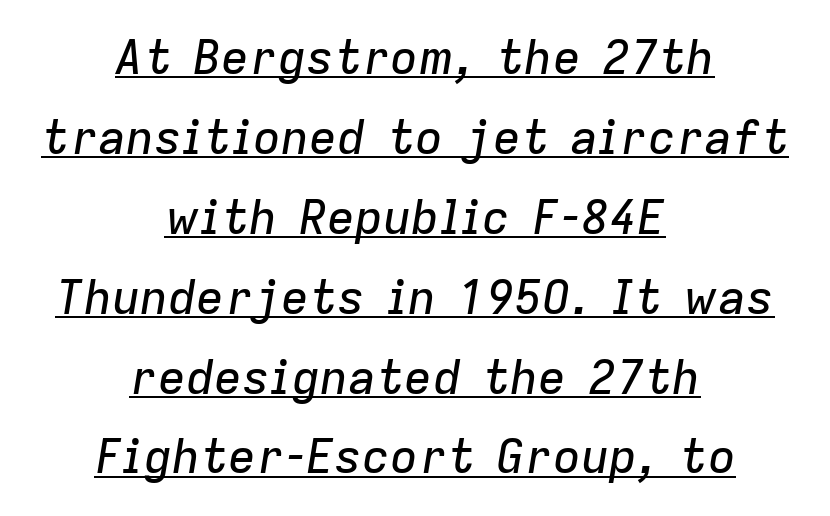
Q: Is the text italic (slanted)? A: Yes, it leans right by about 9 degrees.
Q: Is the text underlined? A: Yes.
Q: How is the paragraph aligned? A: Centered.
Q: Is the spacing between letters normal or unusually wide? A: Normal.
Q: Is the spacing between lines tight, normal or loose? A: Normal.
Q: Width (condensed, normal, or wide)? A: Normal.
Q: Stroke contrast? A: Low.
Q: x-height? A: Medium.
Q: Monospaced? A: No.
